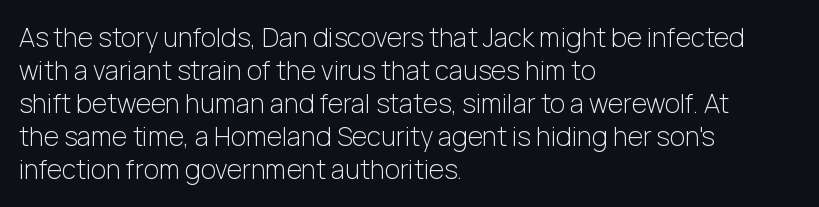
Q: Is the text bold? A: No.
Q: Is the text italic (slanted)? A: No, it is upright.
Q: Is the text underlined? A: No.
Q: How is the paragraph aligned? A: Left-aligned.
Q: Is the spacing between letters normal or unusually wide? A: Normal.
Q: Is the spacing between lines tight, normal or loose? A: Normal.
